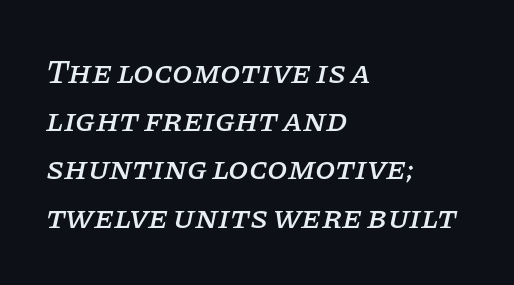
{"serif": "yes", "italic": "yes", "lean": "right", "slant_degrees": 11, "width": "normal", "stroke_contrast": "low", "x_height": "large", "monospaced": "no", "underline": "no", "align": "left", "line_spacing": "normal", "line_spacing_ratio": 1.46, "letter_spacing": "normal", "letter_spacing_em": 0.0, "glyph_px": 33}
